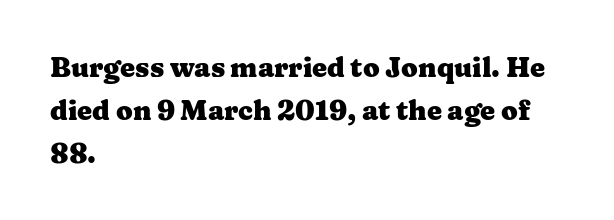
Typesetter's note: full bold, strokes at maximum text heaviness. Quick note: interline space is typical. Compared with a centered layout, this one pins lines to the left instead. Tall strokes in this sample are plumb rather than angled. The tracking reads as untouched default to a designer's eye. Has an underline been added? It has not.
